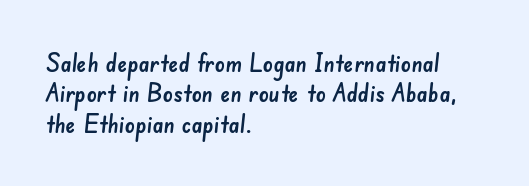
{"underline": "no", "align": "left", "line_spacing_ratio": 1.22, "letter_spacing": "normal", "letter_spacing_em": 0.0, "glyph_px": 25}
